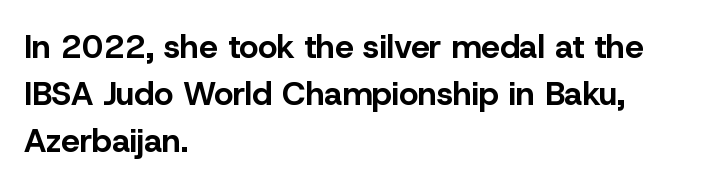
The ragged edge is on the right, which tells us the setting is flush left. Check under the words: just untouched page. Typesetter's note: full bold, strokes at maximum text heaviness. The tracking reads as untouched default to a designer's eye. Rows of type keep a routine distance in the vertical direction. Serifs: no, the terminals of the letterforms are clean.
